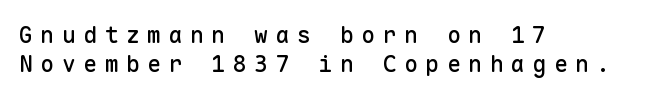
{"italic": "no", "underline": "no", "align": "left", "line_spacing": "normal", "line_spacing_ratio": 1.27, "letter_spacing": "wide", "letter_spacing_em": 0.33, "glyph_px": 23}
